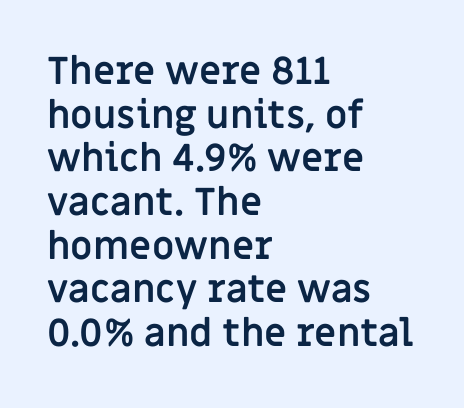
The image shows 38 px semibold sans-serif type, upright; set left-aligned, tight line spacing (1.15x), normal letter spacing, not underlined; low stroke contrast and a large x-height.
